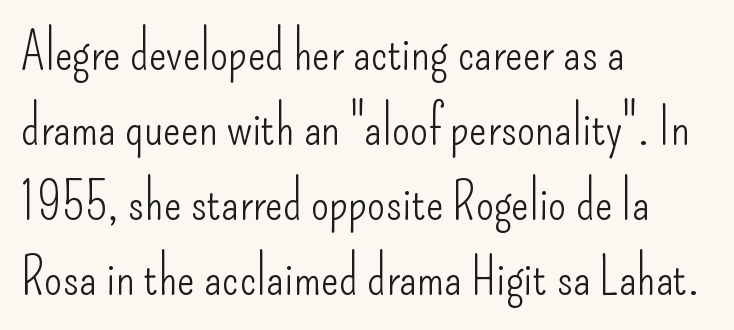
The image shows 52 px light, condensed sans-serif type, upright; set left-aligned, normal line spacing (1.44x), normal letter spacing, not underlined; low stroke contrast and a small x-height.
